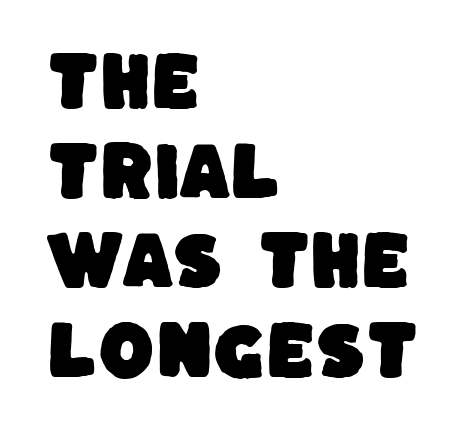
Q: Is the typeface a serif or a sans-serif typeface? A: Sans-serif.
Q: Is the text underlined? A: No.
Q: How is the paragraph aligned? A: Left-aligned.
Q: Is the spacing between letters normal or unusually wide? A: Normal.
Q: Is the spacing between lines tight, normal or loose? A: Normal.
Q: Width (condensed, normal, or wide)? A: Normal.
Q: Stroke contrast? A: Low.
Q: x-height? A: Large.
Q: Monospaced? A: No.
